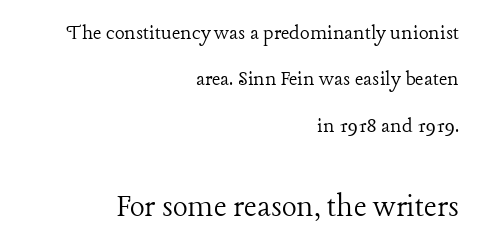
{"serif": "yes", "italic": "no", "bold": "no", "weight": "light", "width": "normal", "stroke_contrast": "low", "x_height": "medium", "monospaced": "no", "underline": "no", "align": "right", "line_spacing": "loose", "line_spacing_ratio": 2.02, "letter_spacing": "normal", "letter_spacing_em": 0.0, "larger_block": "second", "size_ratio": 1.52, "glyph_px": 35}
